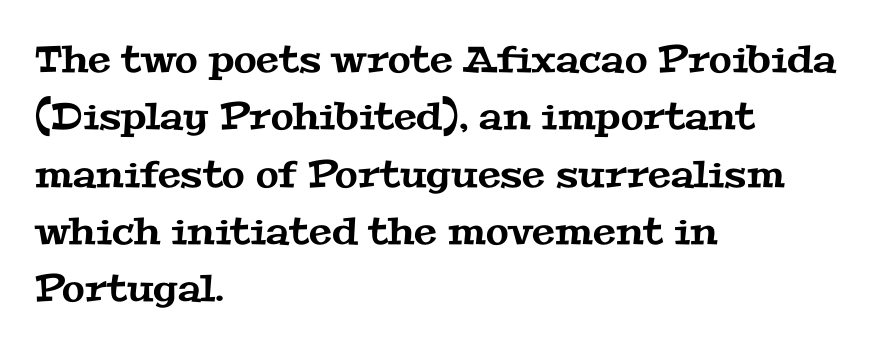
The image shows 37 px wide serif type; set left-aligned, normal line spacing (1.55x), normal letter spacing, not underlined; medium stroke contrast and a medium x-height.
